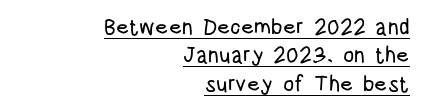
The image shows 22 px text type, upright; set right-aligned, normal line spacing (1.29x), normal letter spacing, underlined.
